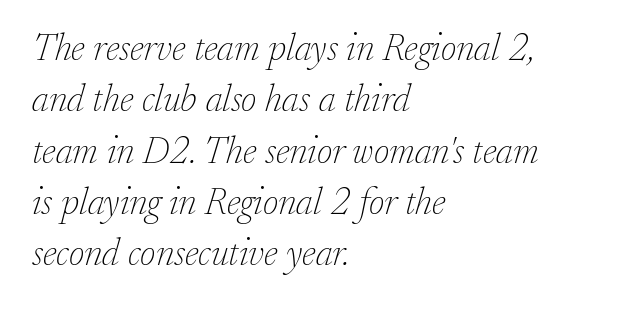
Q: Is the text bold? A: No.
Q: Is the text italic (slanted)? A: Yes, it leans right by about 17 degrees.
Q: Is the typeface a serif or a sans-serif typeface? A: Serif.
Q: Is the text underlined? A: No.
Q: How is the paragraph aligned? A: Left-aligned.
Q: Is the spacing between letters normal or unusually wide? A: Normal.
Q: Is the spacing between lines tight, normal or loose? A: Normal.
Q: Width (condensed, normal, or wide)? A: Normal.
Q: Stroke contrast? A: Low.
Q: x-height? A: Small.
Q: Monospaced? A: No.
